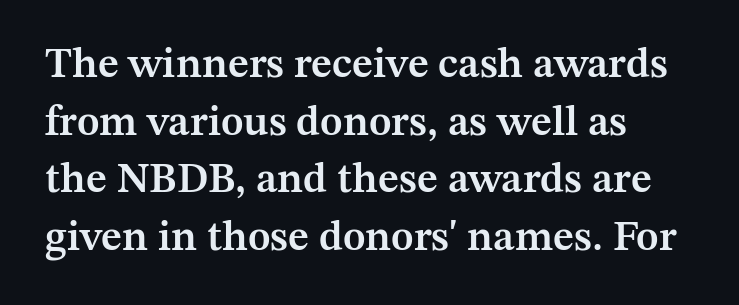
The image shows 42 px semibold serif type, upright; set left-aligned, normal line spacing (1.37x), normal letter spacing, not underlined; medium stroke contrast and a medium x-height.
